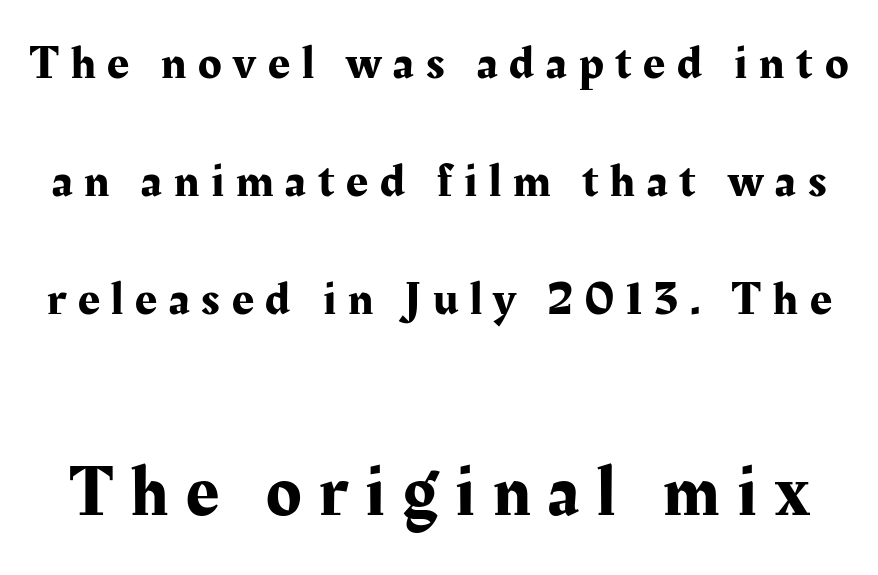
Q: Is the text italic (slanted)? A: No, it is upright.
Q: Is the typeface a serif or a sans-serif typeface? A: Serif.
Q: Is the text underlined? A: No.
Q: Is the spacing between letters normal or unusually wide? A: Unusually wide.
Q: Is the spacing between lines tight, normal or loose? A: Loose.
Q: Which block of text is set in a larger size, the first (top) or the second (bottom)? A: The second (bottom) one.
Q: Width (condensed, normal, or wide)? A: Normal.
Q: Stroke contrast? A: Medium.
Q: x-height? A: Medium.
Q: Monospaced? A: No.
